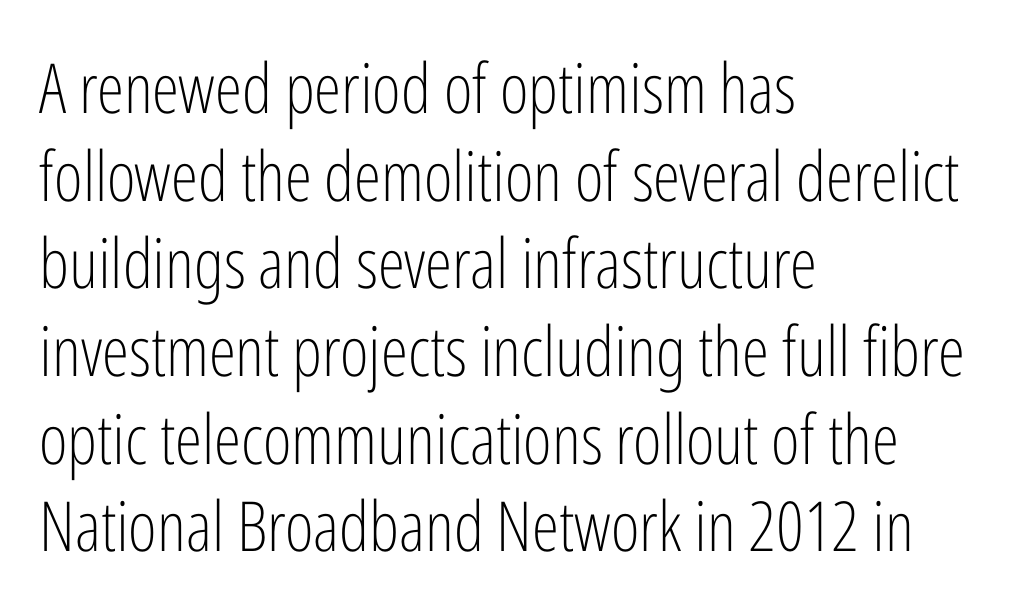
The designer went with a sans here, leaving each stem footless. Each letter keeps its own natural width here, so spacing adapts to shape. The weight tops out at a normal text grade. Is there much room between lines? A standard amount, neither cramped nor airy. A student would call this left alignment; a typographer would say flush left, rag right. Tracking here is standard; glyphs follow each other at the usual distance.
